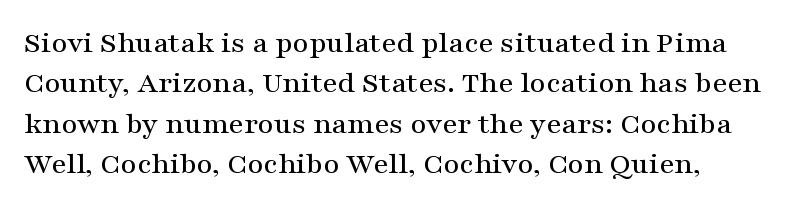
The image shows 31 px wide serif type, upright; set normal line spacing (1.3x), normal letter spacing, not underlined; medium stroke contrast and a medium x-height.
